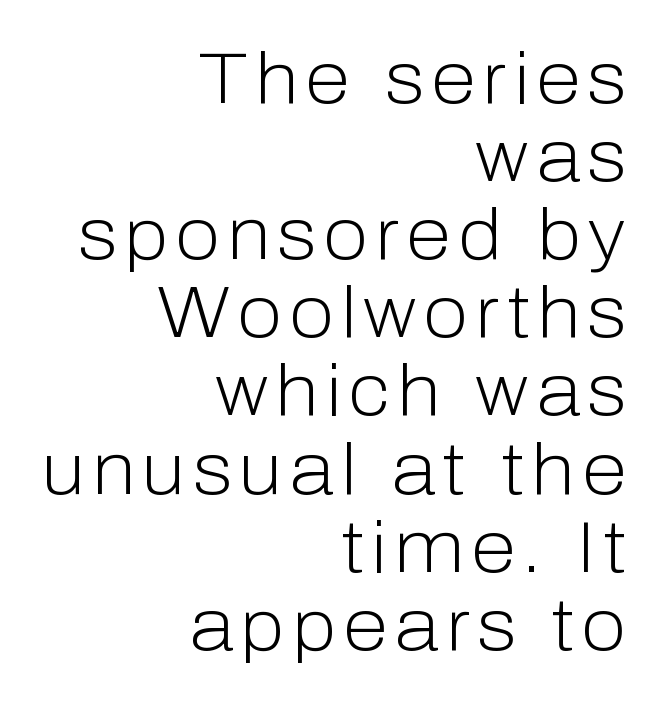
Cramped leading. You could not count columns in this text — the font is proportionally spaced. Horizontal alignment here is rightward, an uncommon choice for prose. The type sits square on the baseline with zero lean.
